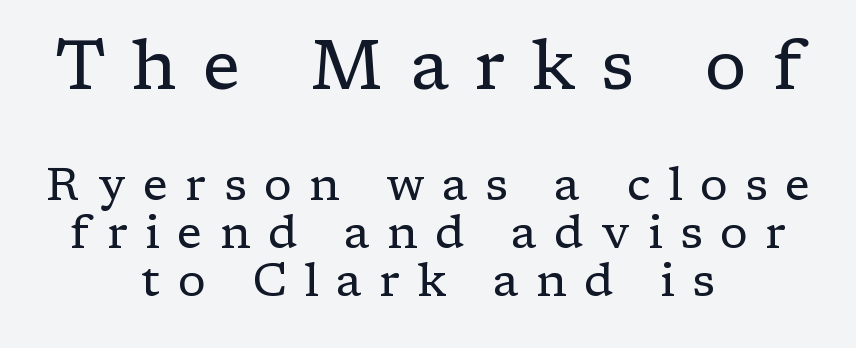
{"serif": "yes", "italic": "no", "bold": "no", "weight": "regular", "width": "normal", "stroke_contrast": "low", "x_height": "medium", "monospaced": "no", "underline": "no", "align": "center", "line_spacing": "tight", "line_spacing_ratio": 1.05, "letter_spacing": "wide", "letter_spacing_em": 0.38, "larger_block": "first", "size_ratio": 1.5, "glyph_px": 69}
